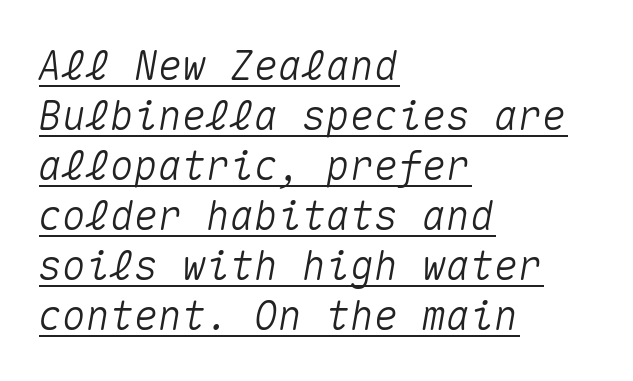
Q: Is the text italic (slanted)? A: Yes, it leans right by about 10 degrees.
Q: Is the text underlined? A: Yes.
Q: How is the paragraph aligned? A: Left-aligned.
Q: Is the spacing between letters normal or unusually wide? A: Normal.
Q: Is the spacing between lines tight, normal or loose? A: Normal.
Q: Width (condensed, normal, or wide)? A: Normal.
Q: Stroke contrast? A: Medium.
Q: x-height? A: Medium.
Q: Monospaced? A: Yes.
